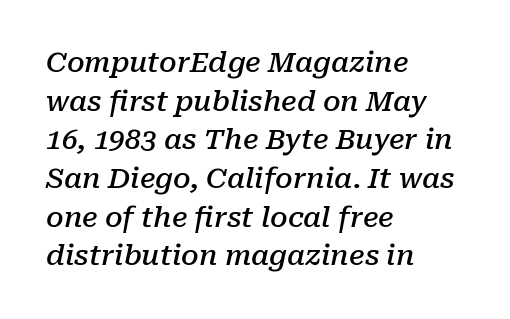
Letters rest on an invisible, unmarked baseline. The vertical gap from one line to the next is medium. The text carries the slant typical of an italic or oblique font. The lines in this sample share a left origin and differ only in where they stop.
